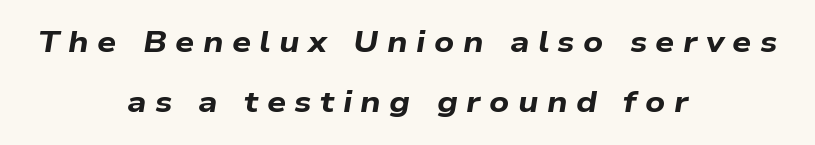
Q: Is the text bold? A: Yes.
Q: Is the text italic (slanted)? A: Yes, it leans right by about 9 degrees.
Q: Is the text underlined? A: No.
Q: How is the paragraph aligned? A: Centered.
Q: Is the spacing between letters normal or unusually wide? A: Unusually wide.
Q: Is the spacing between lines tight, normal or loose? A: Loose.
Q: Width (condensed, normal, or wide)? A: Wide.
Q: Stroke contrast? A: Low.
Q: x-height? A: Medium.
Q: Monospaced? A: No.
